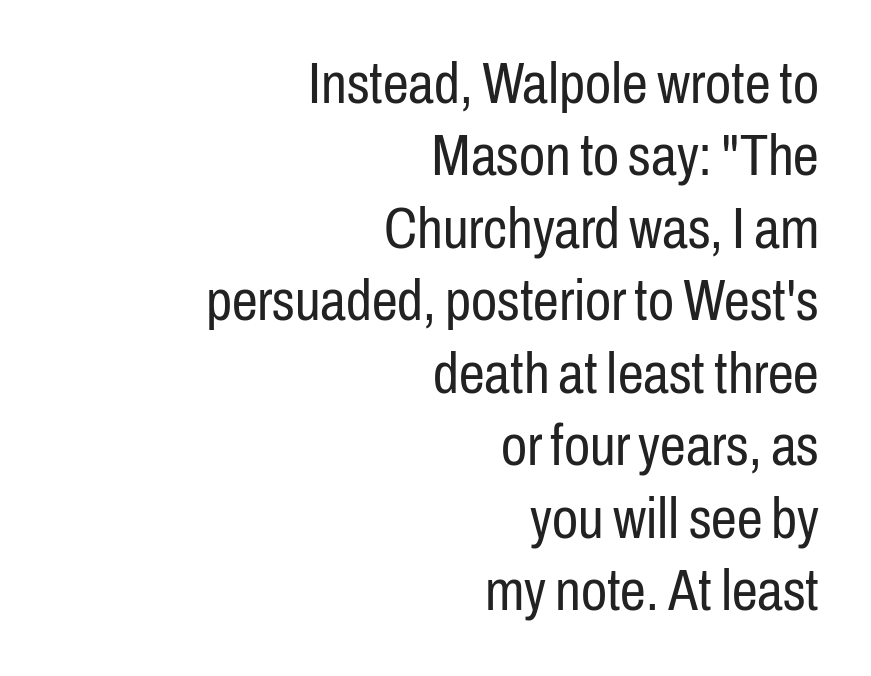
{"serif": "no", "italic": "no", "bold": "no", "weight": "regular", "width": "condensed", "stroke_contrast": "low", "x_height": "medium", "monospaced": "no", "underline": "no", "align": "right", "line_spacing": "normal", "line_spacing_ratio": 1.25, "letter_spacing": "normal", "letter_spacing_em": 0.0, "glyph_px": 58}
